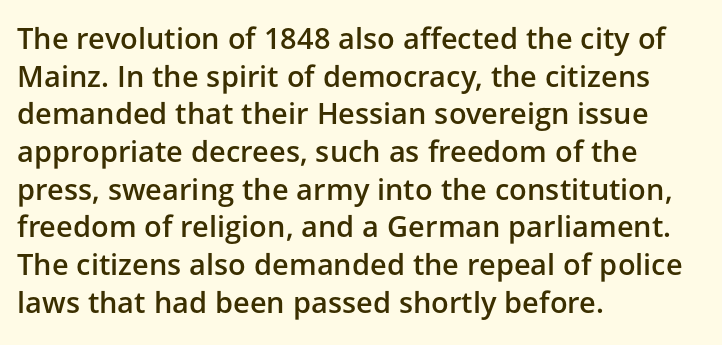
Q: Is the text bold? A: Semi-bold.
Q: Is the text italic (slanted)? A: No, it is upright.
Q: Is the typeface a serif or a sans-serif typeface? A: Sans-serif.
Q: Is the text underlined? A: No.
Q: How is the paragraph aligned? A: Left-aligned.
Q: Is the spacing between letters normal or unusually wide? A: Normal.
Q: Is the spacing between lines tight, normal or loose? A: Normal.
Q: Width (condensed, normal, or wide)? A: Normal.
Q: Stroke contrast? A: Low.
Q: x-height? A: Medium.
Q: Monospaced? A: No.
